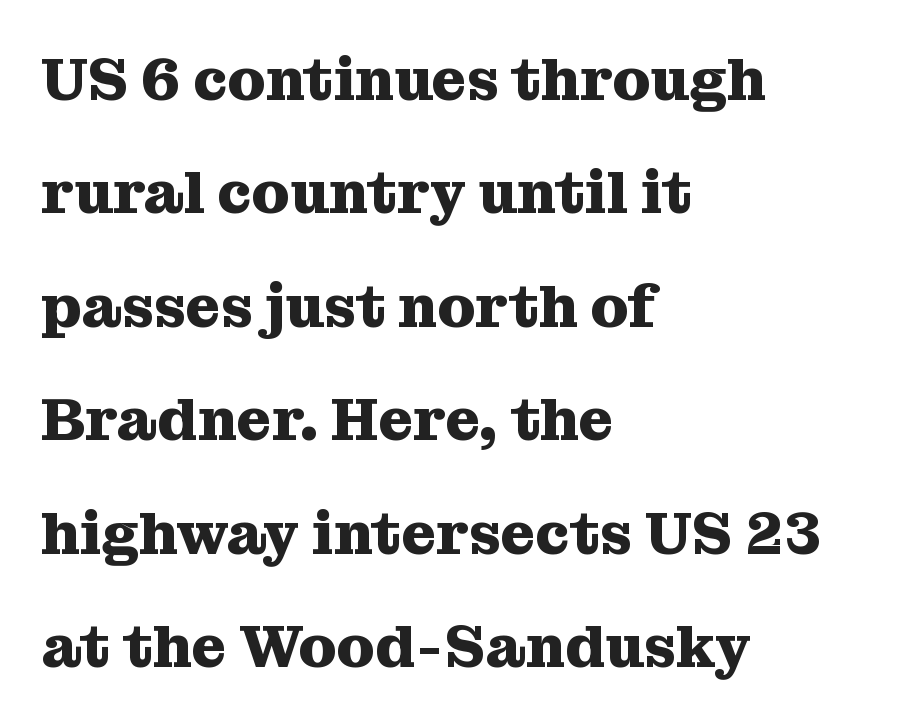
These lines keep a tight, regular rhythm from letter to letter. The rendering shows small feet on the letterforms — a serif design. Is the block centered? No — it sits flush against the left margin. Thick stems and heavy bowls — unmistakably bold.
